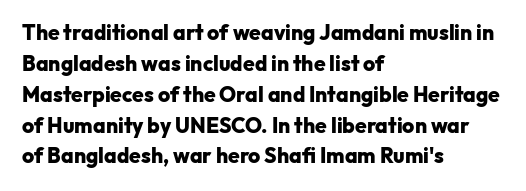
The image shows 21 px bold type, upright; set left-aligned, normal line spacing (1.47x), normal letter spacing, not underlined.
